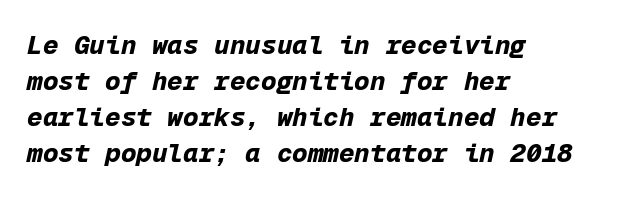
{"italic": "yes", "lean": "right", "slant_degrees": 12, "bold": "yes", "underline": "no", "align": "left", "line_spacing": "normal", "line_spacing_ratio": 1.38, "letter_spacing": "normal", "letter_spacing_em": 0.0, "glyph_px": 26}
